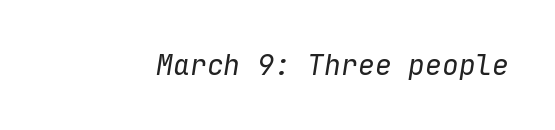
Q: Is the text bold? A: No.
Q: Is the text italic (slanted)? A: Yes, it leans right by about 9 degrees.
Q: Is the text underlined? A: No.
Q: Is the spacing between letters normal or unusually wide? A: Normal.
Q: Width (condensed, normal, or wide)? A: Normal.
Q: Stroke contrast? A: Low.
Q: x-height? A: Medium.
Q: Monospaced? A: Yes.
